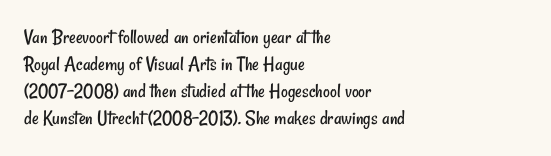
Q: Is the text bold? A: No.
Q: Is the text underlined? A: No.
Q: How is the paragraph aligned? A: Left-aligned.
Q: Is the spacing between letters normal or unusually wide? A: Normal.
Q: Is the spacing between lines tight, normal or loose? A: Normal.
